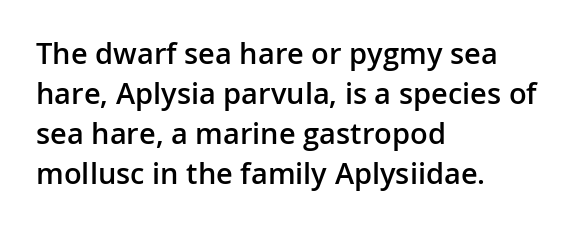
These lines carry some extra weight — a demibold, not a full bold. Successive baselines arrive at the customary interval. Character widths vary here, with narrow letters taking less room than wide ones. Plain, unruled lines of type.
